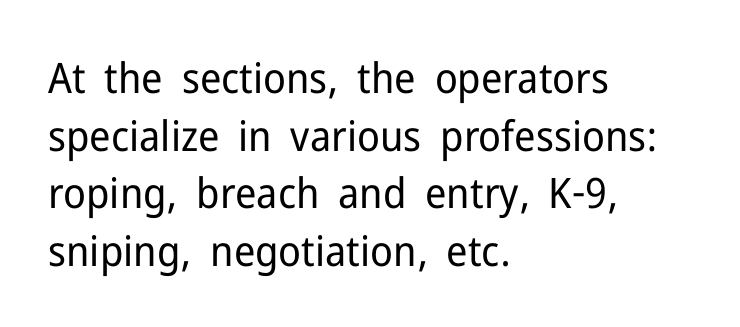
{"serif": "no", "italic": "no", "bold": "no", "weight": "regular", "width": "normal", "stroke_contrast": "low", "x_height": "medium", "monospaced": "no", "underline": "no", "align": "left", "line_spacing": "normal", "line_spacing_ratio": 1.37, "letter_spacing": "normal", "letter_spacing_em": 0.0, "glyph_px": 42}
